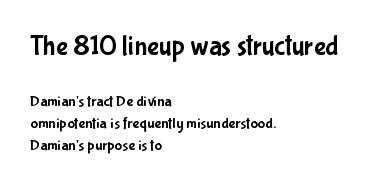
{"serif": "no", "italic": "no", "width": "condensed", "stroke_contrast": "low", "x_height": "medium", "monospaced": "no", "underline": "no", "align": "left", "line_spacing": "normal", "line_spacing_ratio": 1.4, "letter_spacing": "normal", "letter_spacing_em": 0.0, "larger_block": "first", "size_ratio": 1.75, "glyph_px": 28}
